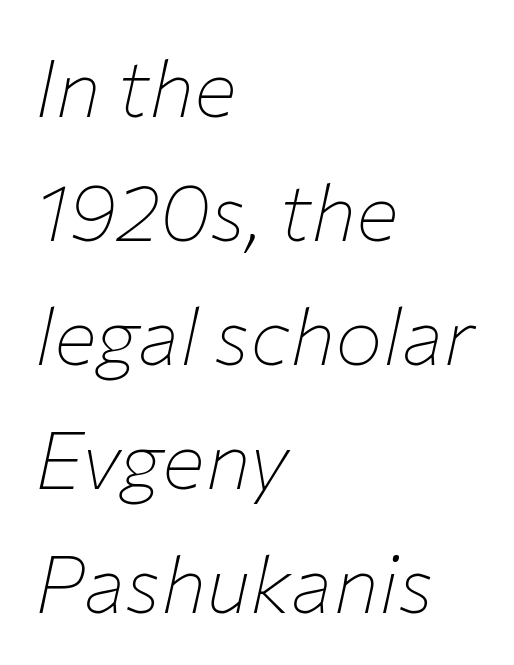
Q: Is the text bold? A: No.
Q: Is the text italic (slanted)? A: Yes, it leans right by about 12 degrees.
Q: Is the text underlined? A: No.
Q: How is the paragraph aligned? A: Left-aligned.
Q: Is the spacing between letters normal or unusually wide? A: Normal.
Q: Is the spacing between lines tight, normal or loose? A: Normal.
Q: Width (condensed, normal, or wide)? A: Normal.
Q: Stroke contrast? A: Low.
Q: x-height? A: Medium.
Q: Monospaced? A: No.
